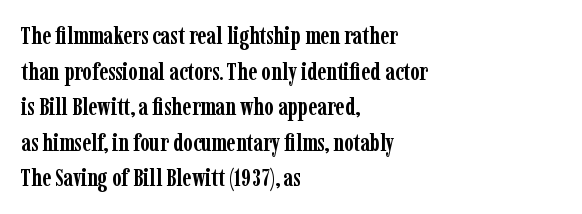
The image shows 24 px bold type, upright; set left-aligned, normal line spacing (1.48x), normal letter spacing, not underlined.
